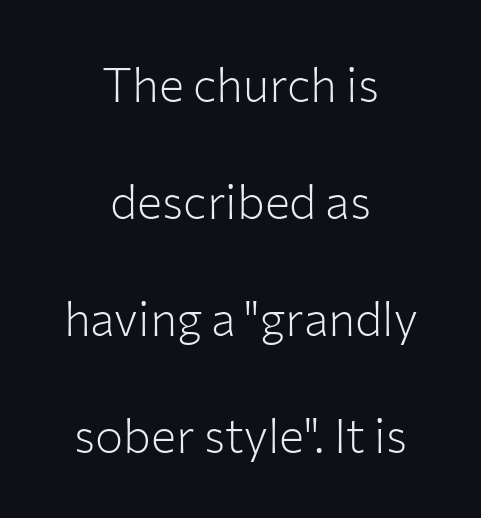
How are the letters spaced? Ordinarily, with no added tracking. Spacing verdict: proportional, widths tailored to each character. Stroke thickness stays within the range of a standard reading face or lighter. Where is the straight margin? There isn't one; the lines are centered. Descender tails drop into unmarked territory. Check where the strokes stop: nothing finishes them off — pure sans.
